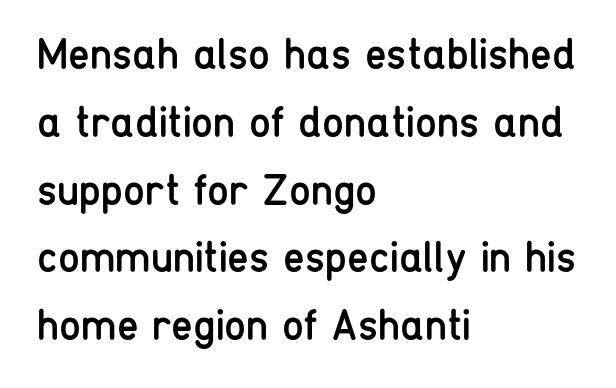
Q: Is the text bold? A: No.
Q: Is the text italic (slanted)? A: No, it is upright.
Q: Is the typeface a serif or a sans-serif typeface? A: Sans-serif.
Q: Is the text underlined? A: No.
Q: How is the paragraph aligned? A: Left-aligned.
Q: Is the spacing between letters normal or unusually wide? A: Normal.
Q: Is the spacing between lines tight, normal or loose? A: Normal.
Q: Width (condensed, normal, or wide)? A: Condensed.
Q: Stroke contrast? A: Low.
Q: x-height? A: Medium.
Q: Monospaced? A: No.
